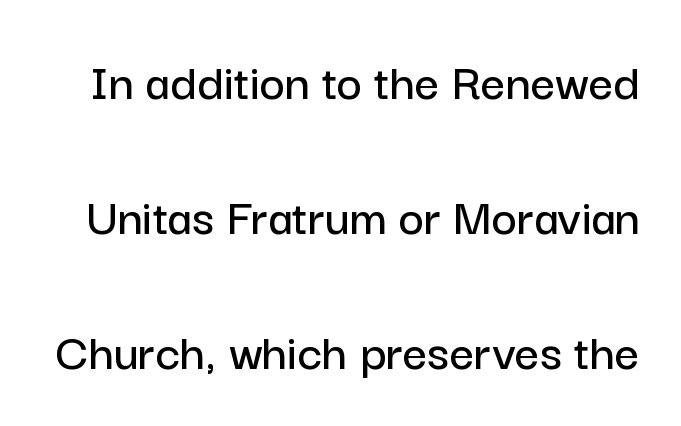
The image shows 54 px sans-serif type, upright; set loose line spacing (2.5x), normal letter spacing, not underlined; low stroke contrast and a medium x-height.
